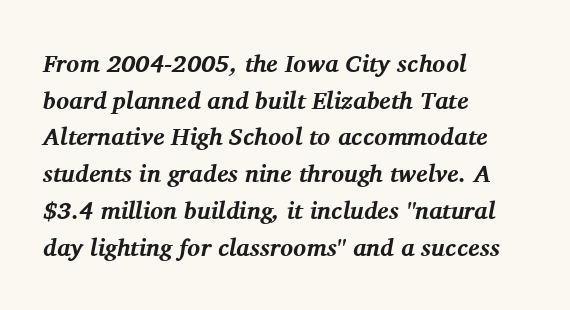
Q: Is the text bold? A: Yes.
Q: Is the text italic (slanted)? A: Yes, it leans right by about 11 degrees.
Q: Is the text underlined? A: No.
Q: How is the paragraph aligned? A: Left-aligned.
Q: Is the spacing between letters normal or unusually wide? A: Normal.
Q: Is the spacing between lines tight, normal or loose? A: Normal.
